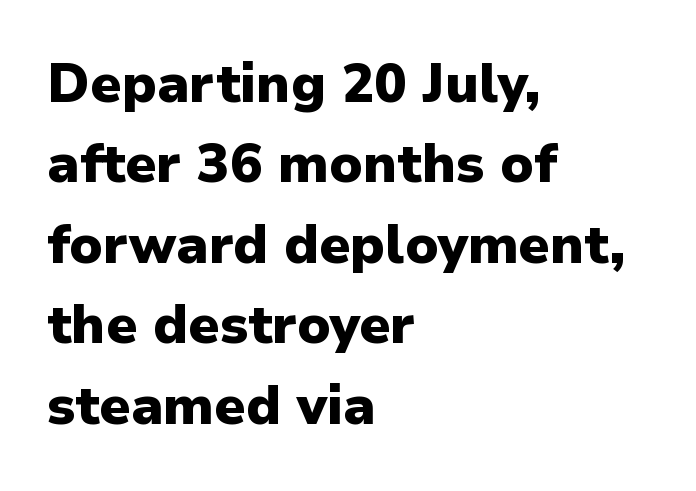
Horizontal bands of white between lines are of average thickness. Tracking value appears to be zero — textbook default spacing. Any mark beneath the type? The region is blank. Think of a printed novel: that variable character pitch is what you see here. The letters stand straight up with perfectly vertical stems. Visually the block forms a straight wall on the left and a jagged coastline on the right.
